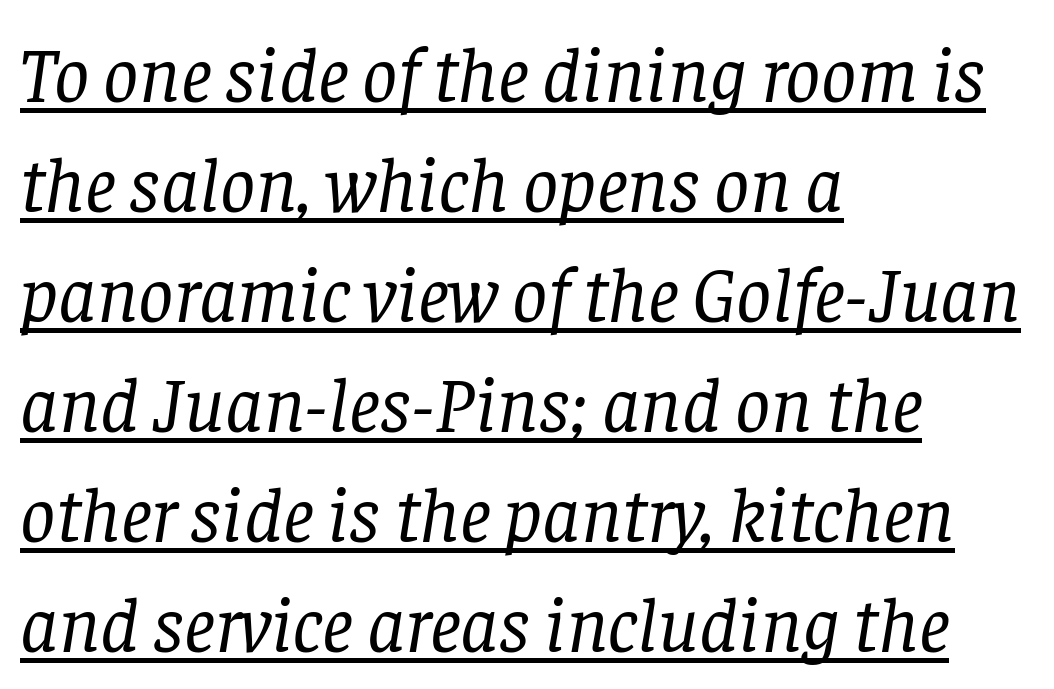
{"serif": "yes", "italic": "yes", "lean": "right", "slant_degrees": 8, "bold": "no", "weight": "regular", "width": "normal", "stroke_contrast": "low", "x_height": "large", "monospaced": "no", "underline": "yes", "align": "left", "line_spacing": "normal", "line_spacing_ratio": 1.41, "letter_spacing": "normal", "letter_spacing_em": 0.0, "glyph_px": 78}
